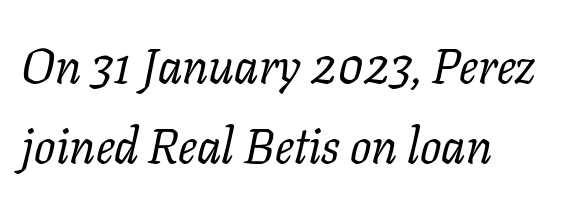
The image shows 50 px regular-weight serif type, italic (leaning right); set normal line spacing (1.6x), normal letter spacing, not underlined; low stroke contrast and a medium x-height.
